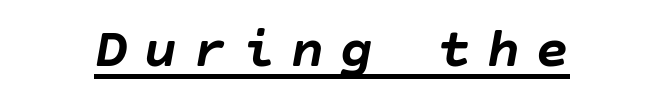
{"italic": "yes", "lean": "right", "slant_degrees": 10, "bold": "yes", "weight": "semibold", "width": "normal", "stroke_contrast": "low", "x_height": "large", "underline": "yes", "letter_spacing": "wide", "letter_spacing_em": 0.26, "glyph_px": 57}
